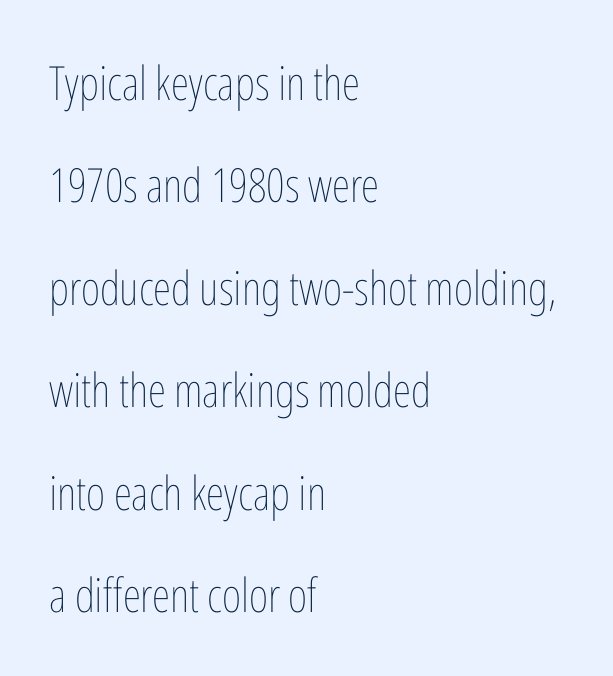
{"italic": "no", "bold": "no", "weight": "thin", "width": "condensed", "stroke_contrast": "low", "x_height": "medium", "monospaced": "no", "underline": "no", "align": "left", "line_spacing": "loose", "line_spacing_ratio": 2.18, "letter_spacing": "normal", "letter_spacing_em": 0.0, "glyph_px": 47}
